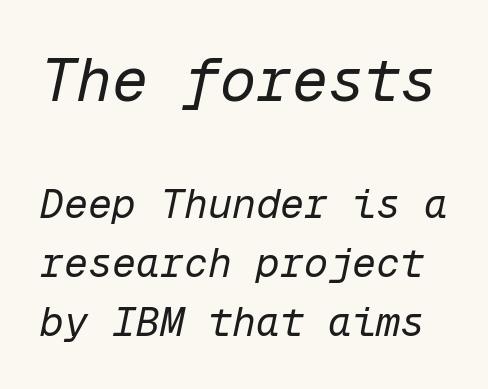
{"italic": "yes", "lean": "right", "slant_degrees": 12, "bold": "no", "weight": "regular", "width": "normal", "stroke_contrast": "low", "x_height": "medium", "monospaced": "yes", "underline": "no", "line_spacing": "normal", "line_spacing_ratio": 1.48, "letter_spacing": "normal", "letter_spacing_em": 0.0, "larger_block": "first", "size_ratio": 1.5, "glyph_px": 60}
